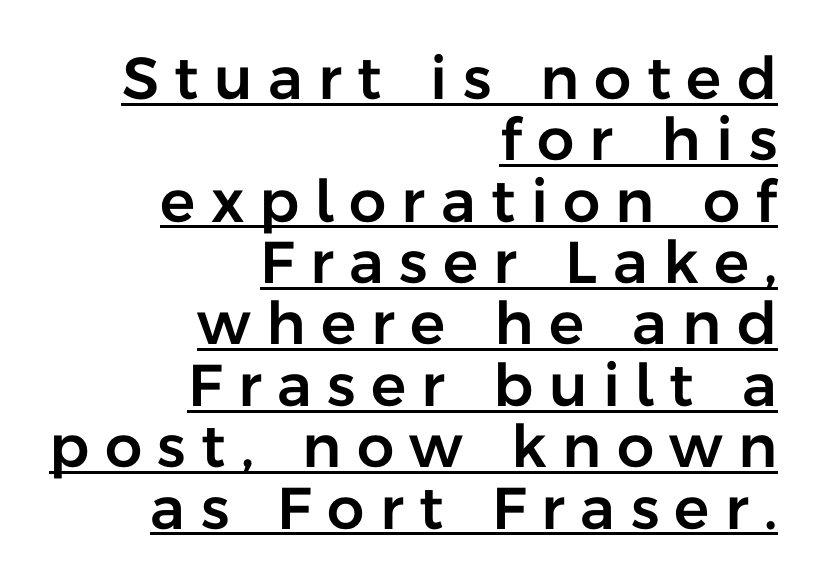
{"serif": "no", "italic": "no", "width": "normal", "stroke_contrast": "low", "x_height": "medium", "monospaced": "no", "underline": "yes", "align": "right", "line_spacing": "tight", "line_spacing_ratio": 1.04, "letter_spacing": "wide", "letter_spacing_em": 0.26, "glyph_px": 59}
